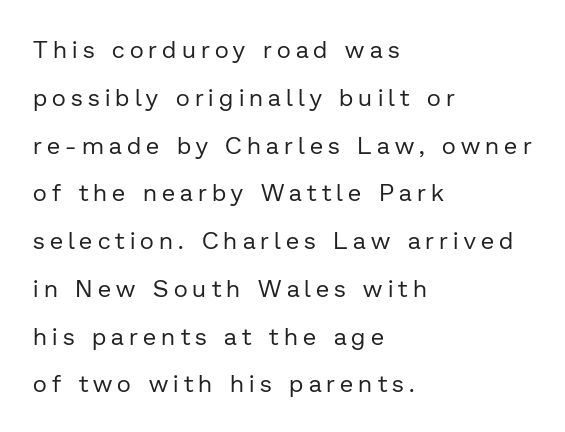
Q: Is the text bold? A: No.
Q: Is the text italic (slanted)? A: No, it is upright.
Q: Is the text underlined? A: No.
Q: How is the paragraph aligned? A: Left-aligned.
Q: Is the spacing between letters normal or unusually wide? A: Unusually wide.
Q: Is the spacing between lines tight, normal or loose? A: Loose.
